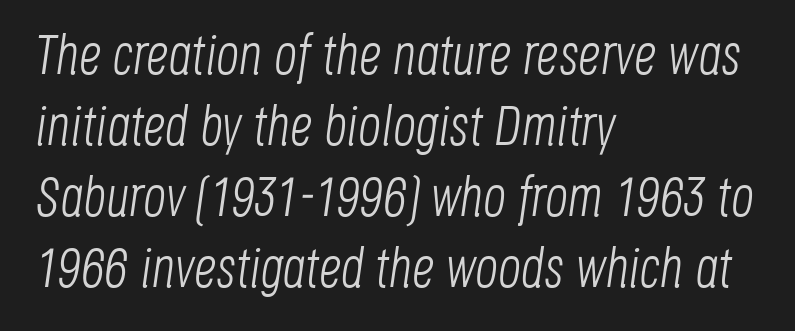
Q: Is the text bold? A: No.
Q: Is the text italic (slanted)? A: Yes, it leans right by about 8 degrees.
Q: Is the text underlined? A: No.
Q: How is the paragraph aligned? A: Left-aligned.
Q: Is the spacing between letters normal or unusually wide? A: Normal.
Q: Is the spacing between lines tight, normal or loose? A: Normal.
Q: Width (condensed, normal, or wide)? A: Condensed.
Q: Stroke contrast? A: Low.
Q: x-height? A: Large.
Q: Monospaced? A: No.
